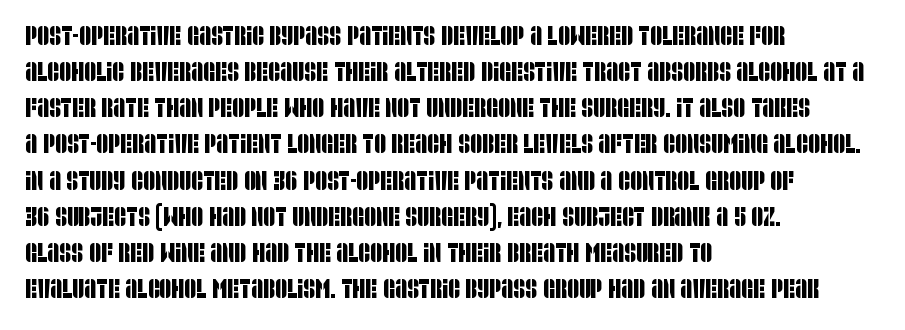
{"underline": "no", "align": "left", "line_spacing": "normal", "line_spacing_ratio": 1.39, "letter_spacing": "normal", "letter_spacing_em": 0.0, "glyph_px": 26}
